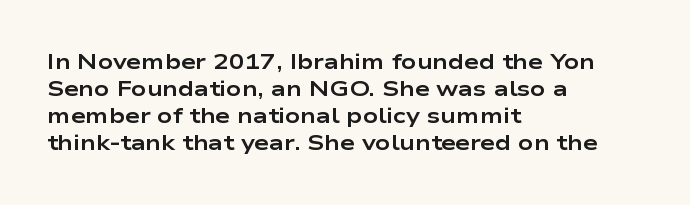
Q: Is the text bold? A: Yes.
Q: Is the text italic (slanted)? A: No, it is upright.
Q: Is the text underlined? A: No.
Q: How is the paragraph aligned? A: Left-aligned.
Q: Is the spacing between letters normal or unusually wide? A: Normal.
Q: Is the spacing between lines tight, normal or loose? A: Normal.
